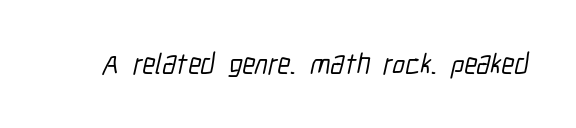
Q: Is the typeface a serif or a sans-serif typeface? A: Sans-serif.
Q: Is the text underlined? A: No.
Q: Is the spacing between letters normal or unusually wide? A: Normal.
Q: Width (condensed, normal, or wide)? A: Condensed.
Q: Stroke contrast? A: Low.
Q: x-height? A: Medium.
Q: Monospaced? A: No.
